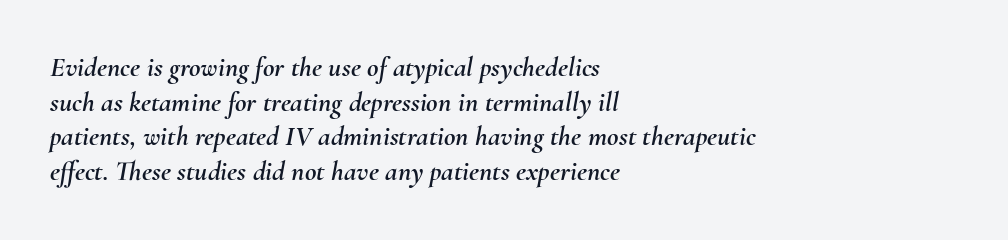
Q: Is the text italic (slanted)? A: Yes, it leans right by about 10 degrees.
Q: Is the text underlined? A: No.
Q: How is the paragraph aligned? A: Left-aligned.
Q: Is the spacing between letters normal or unusually wide? A: Normal.
Q: Width (condensed, normal, or wide)? A: Normal.
Q: Stroke contrast? A: Medium.
Q: x-height? A: Small.
Q: Monospaced? A: No.
